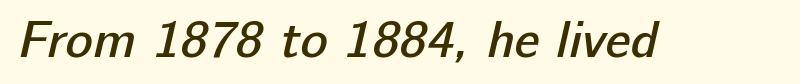
The image shows 51 px semibold sans-serif type; set normal letter spacing, not underlined; low stroke contrast and a medium x-height.
